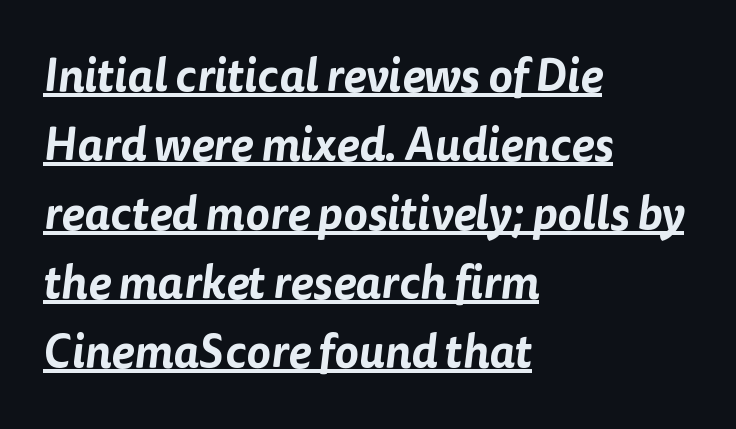
{"serif": "no", "width": "normal", "stroke_contrast": "low", "x_height": "medium", "monospaced": "no", "underline": "yes", "align": "left", "line_spacing": "normal", "line_spacing_ratio": 1.5, "letter_spacing": "normal", "letter_spacing_em": 0.0, "glyph_px": 46}
